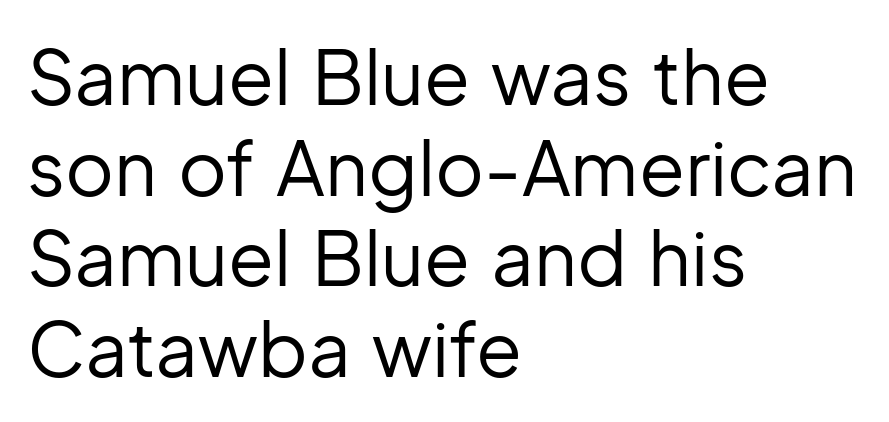
The typesetting does not lean heavy: it is not bold. The rendering uses natural spacing where letterforms have individual widths. Does the copy run flush right? No — it runs flush left. This is the regular roman posture of the typeface. Tracking value appears to be zero — textbook default spacing.
